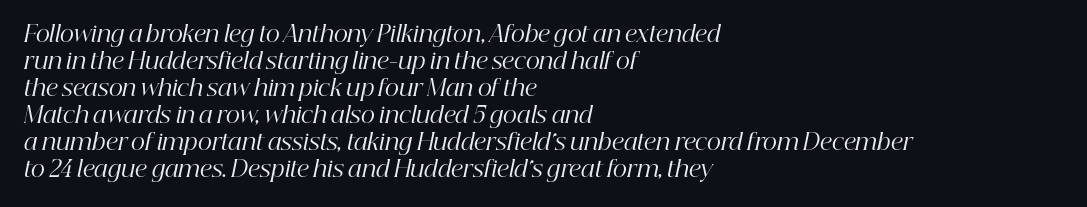
This rendering features lettering with no underline. Stroke mass is kept to a normal reading level or below. The ragged edge is on the right, which tells us the setting is flush left. The letters are slanted; this is an italic face. These lines keep a tight, regular rhythm from letter to letter.
